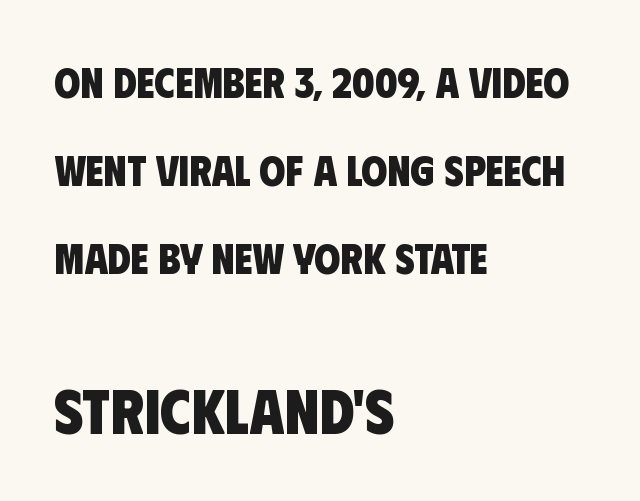
{"serif": "no", "bold": "yes", "weight": "heavy", "width": "condensed", "stroke_contrast": "low", "x_height": "large", "monospaced": "no", "underline": "no", "align": "left", "line_spacing": "loose", "line_spacing_ratio": 2.1, "letter_spacing": "normal", "letter_spacing_em": 0.0, "larger_block": "second", "size_ratio": 1.5, "glyph_px": 63}
